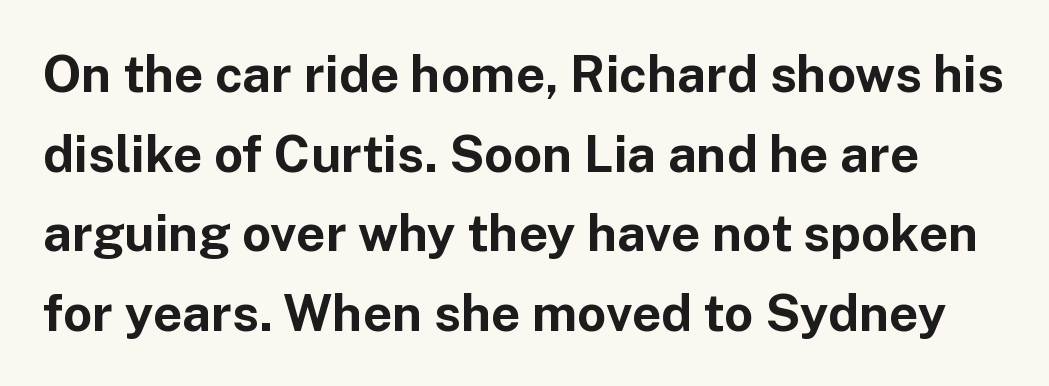
{"serif": "no", "italic": "no", "bold": "yes", "weight": "bold", "width": "normal", "stroke_contrast": "low", "x_height": "medium", "monospaced": "no", "underline": "no", "line_spacing": "normal", "line_spacing_ratio": 1.56, "letter_spacing": "normal", "letter_spacing_em": 0.0, "glyph_px": 51}
